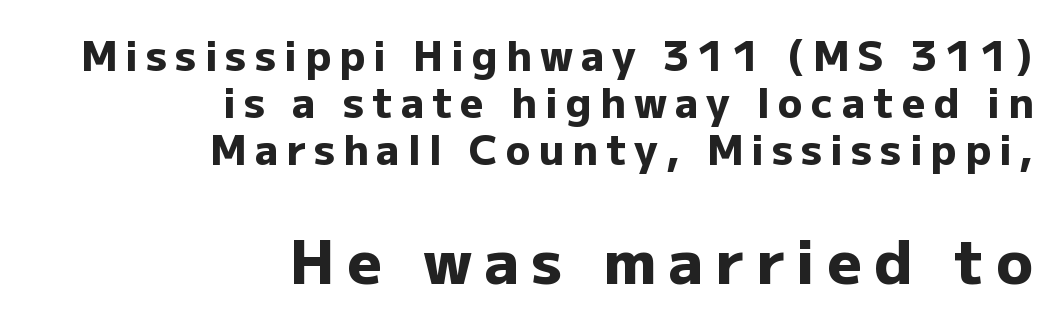
Do the letters lean? They stand straight. Is this a sans? Yes — the strokes have no serifs. A typesetter would call this heavily tracked-out type. The typesetter chose a ragged-left arrangement here. Caption: upper text group reduced, lower text group enlarged.
